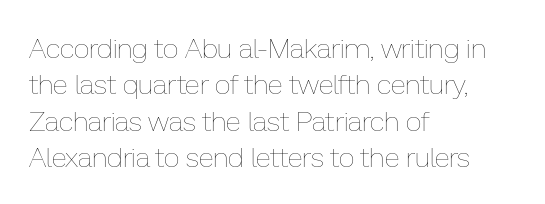
Caption: face not bold, strokes unweighted. What's the leading like? Ordinary, nothing unusual. Anything drawn beneath the words? Only blank space. Short note: letters normally spaced. The face used here is proportionally spaced, like ordinary book or web type. The paragraph shown leans on its left margin.
